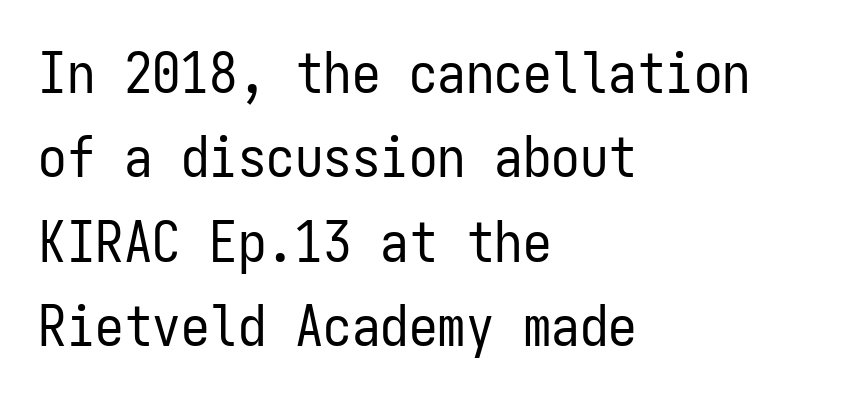
{"serif": "no", "italic": "no", "bold": "no", "weight": "regular", "width": "condensed", "stroke_contrast": "low", "x_height": "medium", "monospaced": "yes", "underline": "no", "align": "left", "line_spacing": "normal", "line_spacing_ratio": 1.48, "letter_spacing": "normal", "letter_spacing_em": 0.0, "glyph_px": 57}
